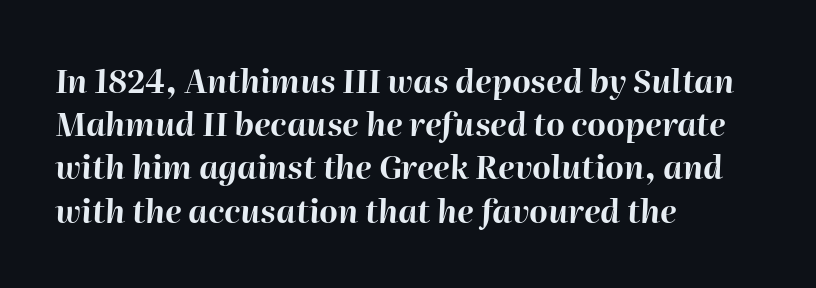
{"italic": "yes", "lean": "right", "slant_degrees": 2, "bold": "yes", "weight": "bold", "width": "normal", "stroke_contrast": "high", "x_height": "medium", "monospaced": "no", "underline": "no", "align": "left", "line_spacing": "normal", "line_spacing_ratio": 1.35, "letter_spacing": "normal", "letter_spacing_em": 0.0, "glyph_px": 32}
